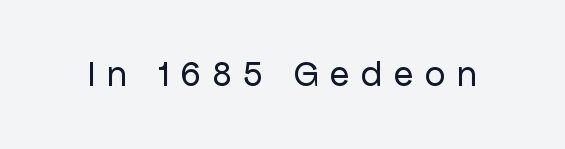
Do the letters lean? They stand straight. The space directly below the letters is spotless. Here the designer chose a conventional face with non-uniform glyph widths. Is this a heavy cut? Hardly; it is regular or lighter.
